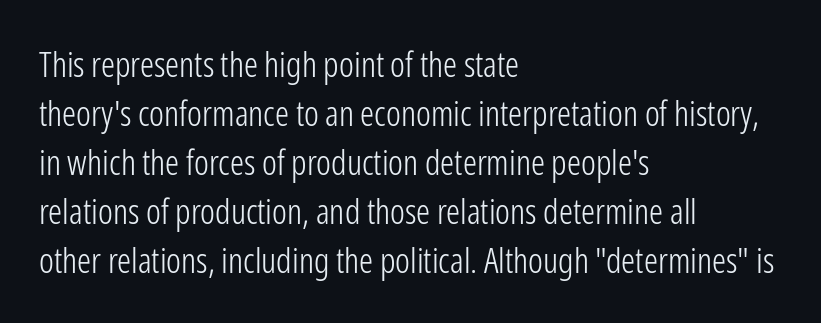
Q: Is the text bold? A: No.
Q: Is the text italic (slanted)? A: No, it is upright.
Q: Is the typeface a serif or a sans-serif typeface? A: Sans-serif.
Q: Is the text underlined? A: No.
Q: How is the paragraph aligned? A: Left-aligned.
Q: Is the spacing between letters normal or unusually wide? A: Normal.
Q: Is the spacing between lines tight, normal or loose? A: Normal.
Q: Width (condensed, normal, or wide)? A: Condensed.
Q: Stroke contrast? A: Low.
Q: x-height? A: Medium.
Q: Monospaced? A: No.
